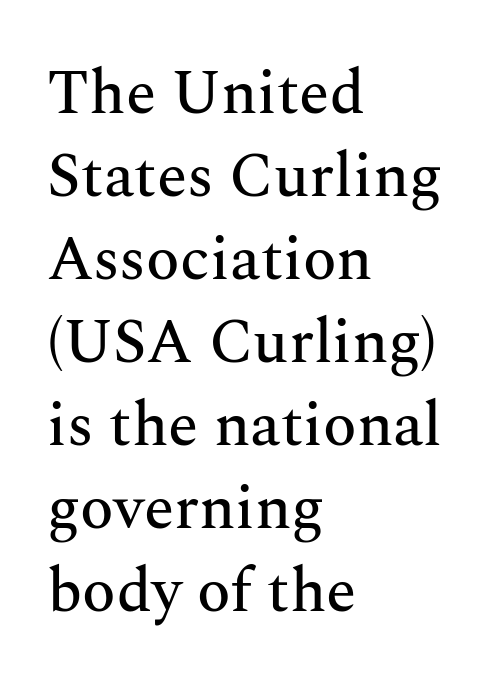
Nope, not italic — everything's standing straight. A serif font was chosen for this passage. The passage is arranged the way most books set body copy — flush left. Vertical spacing — default.
